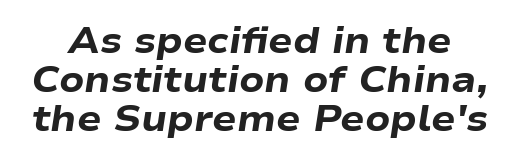
Heavy, bold letterforms. The lines are packed closely together with very little leading. Letters rest on an invisible, unmarked baseline. Characters are canted at an angle relative to the baseline's perpendicular. Looks like regular typesetting: each glyph gets only the width it needs. Nothing unusual about the tracking: characters are spaced as the font intends.
